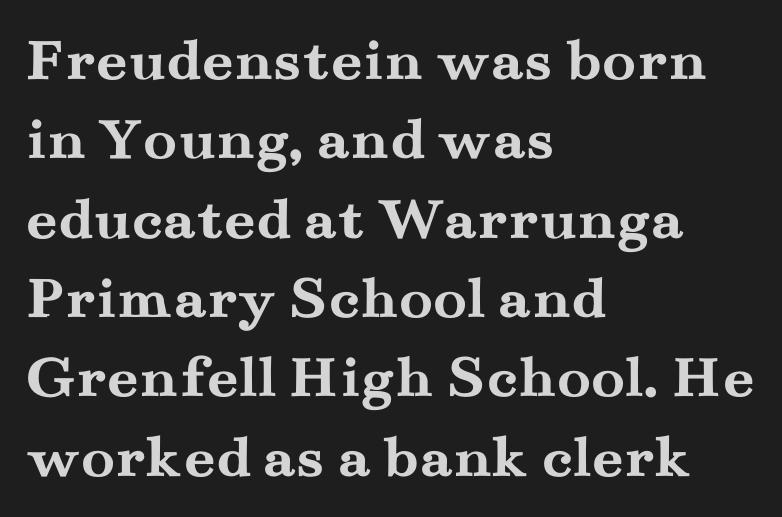
The area under the type is left untouched. Looks like regular typesetting: each glyph gets only the width it needs. Are there feet on the stems? There are — it's a serif. The letters stand upright; this is a roman face. Every row of glyphs begins at an identical x-position on the left. Vertically, the passage feels balanced, rows spaced as you'd expect.
